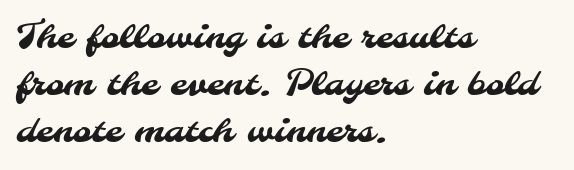
{"serif": "no", "width": "normal", "stroke_contrast": "medium", "x_height": "small", "monospaced": "no", "underline": "no", "align": "left", "line_spacing": "normal", "line_spacing_ratio": 1.34, "letter_spacing": "normal", "letter_spacing_em": 0.0, "glyph_px": 35}
